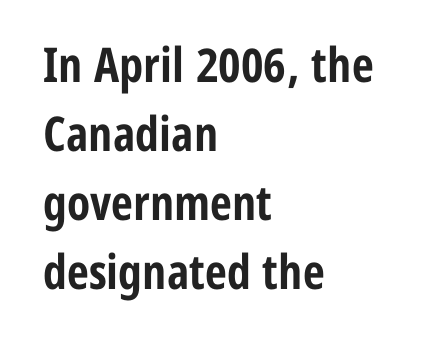
Q: Is the text bold? A: Yes.
Q: Is the text italic (slanted)? A: No, it is upright.
Q: Is the typeface a serif or a sans-serif typeface? A: Sans-serif.
Q: Is the text underlined? A: No.
Q: How is the paragraph aligned? A: Left-aligned.
Q: Is the spacing between letters normal or unusually wide? A: Normal.
Q: Is the spacing between lines tight, normal or loose? A: Normal.
Q: Width (condensed, normal, or wide)? A: Condensed.
Q: Stroke contrast? A: Low.
Q: x-height? A: Medium.
Q: Monospaced? A: No.
